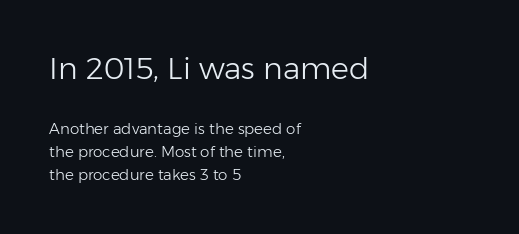
The lettering holds an erect, upright posture throughout. No extra ink here — the face is not bold. These lines are composed in type without serifs. The line texture is even and compact thanks to regular tracking. Regarding leading, the lines here are spaced in the standard way.
